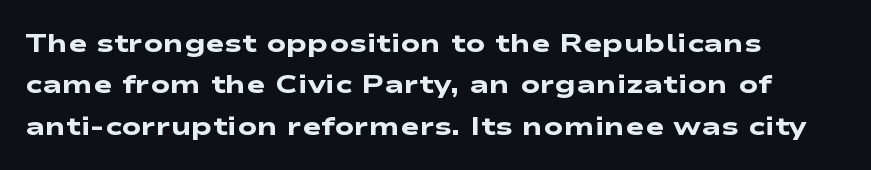
{"bold": "yes", "underline": "no", "align": "left", "line_spacing": "normal", "line_spacing_ratio": 1.59, "letter_spacing": "normal", "letter_spacing_em": 0.0, "glyph_px": 26}
